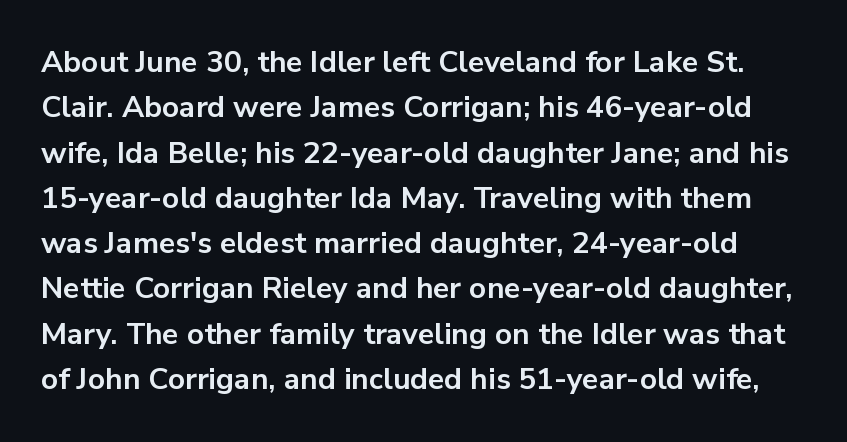
Q: Is the text bold? A: Yes.
Q: Is the text italic (slanted)? A: No, it is upright.
Q: Is the typeface a serif or a sans-serif typeface? A: Sans-serif.
Q: Is the text underlined? A: No.
Q: Is the spacing between letters normal or unusually wide? A: Normal.
Q: Is the spacing between lines tight, normal or loose? A: Normal.
Q: Width (condensed, normal, or wide)? A: Normal.
Q: Stroke contrast? A: Low.
Q: x-height? A: Medium.
Q: Monospaced? A: No.
